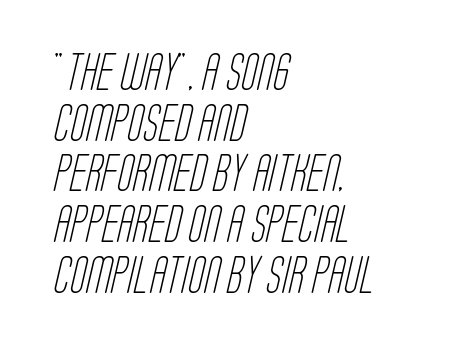
Q: Is the text bold? A: No.
Q: Is the typeface a serif or a sans-serif typeface? A: Sans-serif.
Q: Is the text underlined? A: No.
Q: How is the paragraph aligned? A: Left-aligned.
Q: Is the spacing between letters normal or unusually wide? A: Normal.
Q: Is the spacing between lines tight, normal or loose? A: Normal.
Q: Width (condensed, normal, or wide)? A: Condensed.
Q: Stroke contrast? A: Low.
Q: x-height? A: Large.
Q: Monospaced? A: No.
